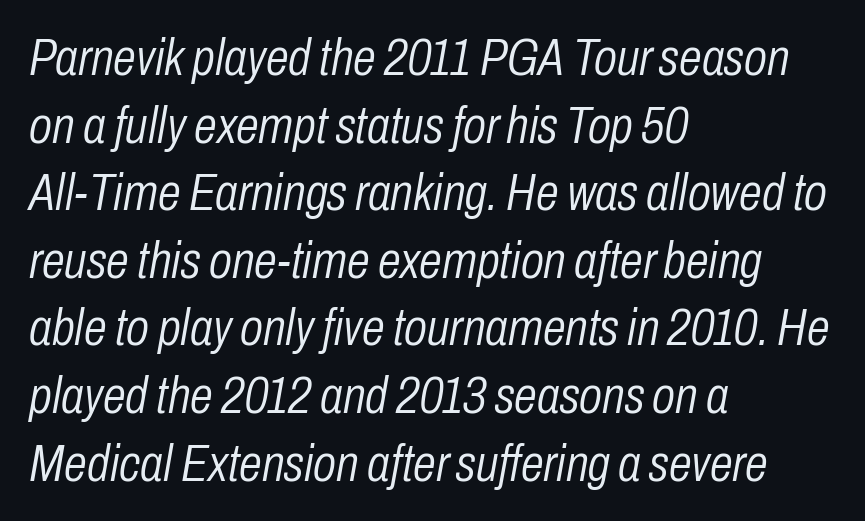
{"italic": "yes", "lean": "right", "slant_degrees": 10, "bold": "no", "weight": "light", "width": "condensed", "stroke_contrast": "low", "x_height": "medium", "monospaced": "no", "underline": "no", "align": "left", "line_spacing": "normal", "line_spacing_ratio": 1.3, "letter_spacing": "normal", "letter_spacing_em": 0.0, "glyph_px": 52}
